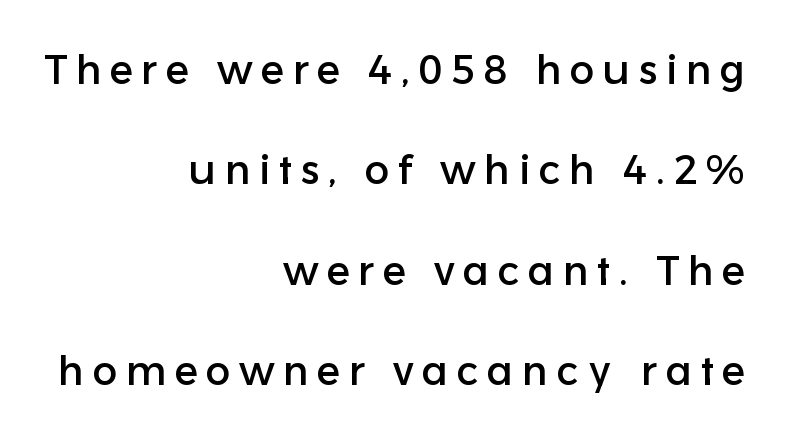
Q: Is the text italic (slanted)? A: No, it is upright.
Q: Is the typeface a serif or a sans-serif typeface? A: Sans-serif.
Q: Is the text underlined? A: No.
Q: How is the paragraph aligned? A: Right-aligned.
Q: Is the spacing between letters normal or unusually wide? A: Unusually wide.
Q: Is the spacing between lines tight, normal or loose? A: Loose.
Q: Width (condensed, normal, or wide)? A: Normal.
Q: Stroke contrast? A: Low.
Q: x-height? A: Medium.
Q: Monospaced? A: No.
